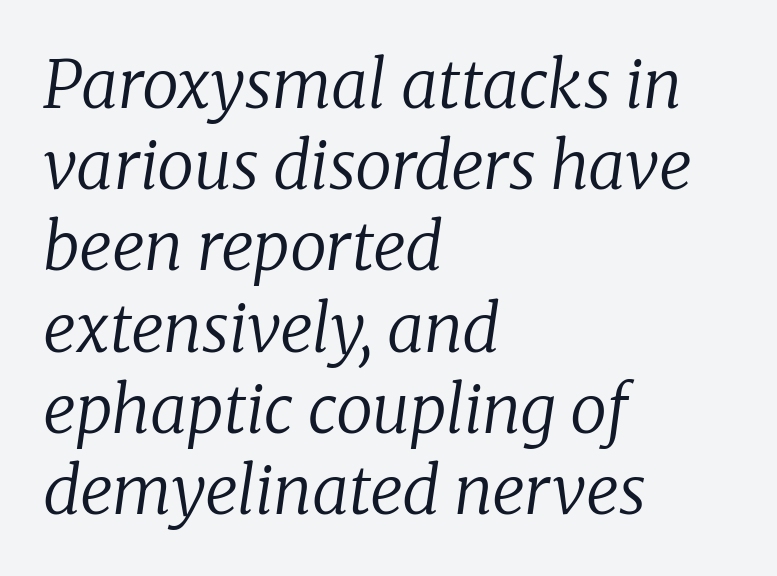
Q: Is the text bold? A: No.
Q: Is the text italic (slanted)? A: Yes, it leans right by about 8 degrees.
Q: Is the typeface a serif or a sans-serif typeface? A: Serif.
Q: Is the text underlined? A: No.
Q: How is the paragraph aligned? A: Left-aligned.
Q: Is the spacing between letters normal or unusually wide? A: Normal.
Q: Width (condensed, normal, or wide)? A: Normal.
Q: Stroke contrast? A: Low.
Q: x-height? A: Medium.
Q: Monospaced? A: No.
